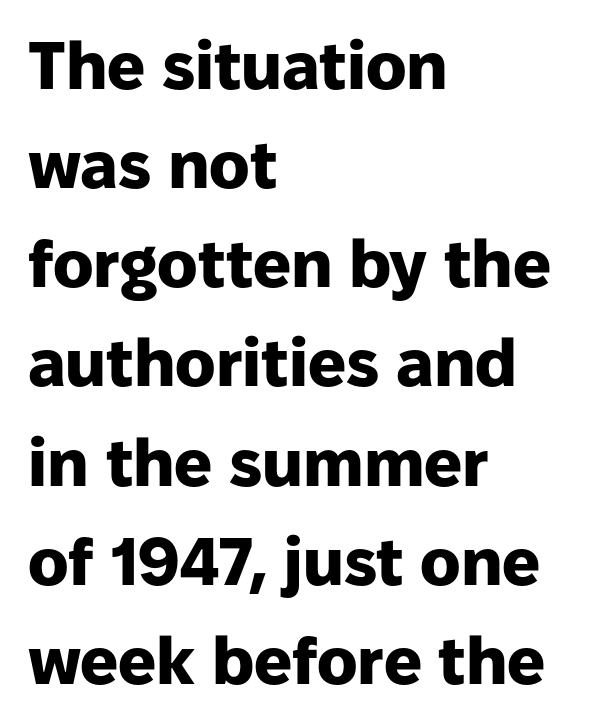
Q: Is the text bold? A: Yes.
Q: Is the text italic (slanted)? A: No, it is upright.
Q: Is the typeface a serif or a sans-serif typeface? A: Sans-serif.
Q: Is the text underlined? A: No.
Q: How is the paragraph aligned? A: Left-aligned.
Q: Is the spacing between letters normal or unusually wide? A: Normal.
Q: Is the spacing between lines tight, normal or loose? A: Normal.
Q: Width (condensed, normal, or wide)? A: Normal.
Q: Stroke contrast? A: Low.
Q: x-height? A: Medium.
Q: Monospaced? A: No.
